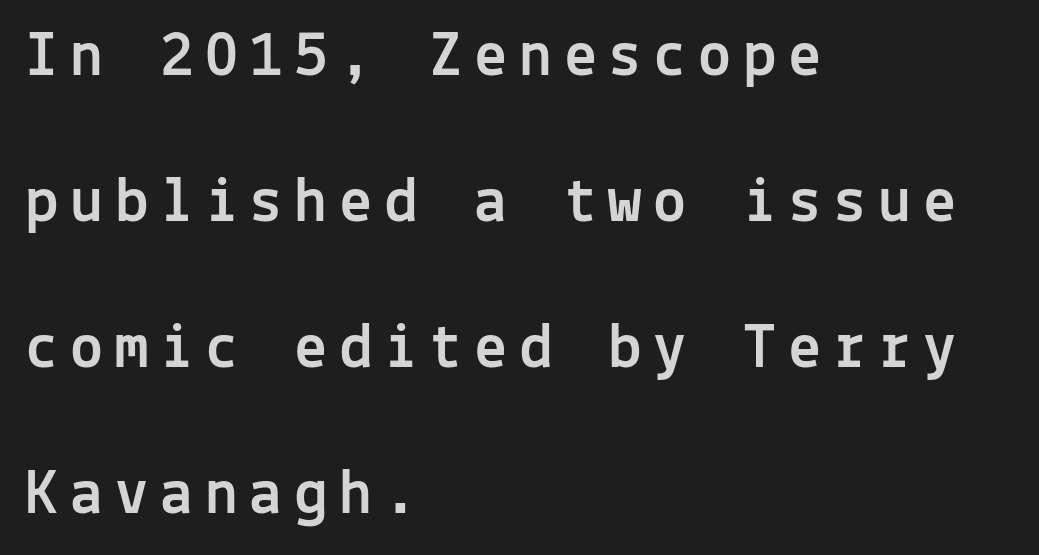
{"serif": "no", "italic": "no", "width": "normal", "x_height": "medium", "monospaced": "yes", "underline": "no", "align": "left", "line_spacing": "loose", "line_spacing_ratio": 2.21, "glyph_px": 66}
